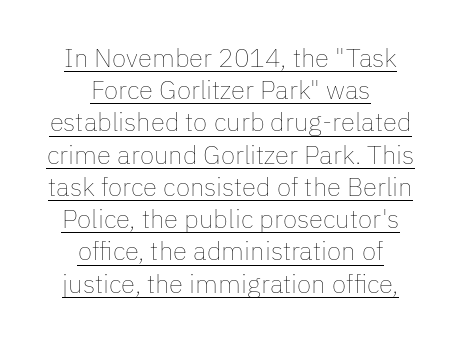
No italicization has been applied; the sample stays upright. One-word summary of the alignment: center. Each stroke keeps to a modest, everyday thickness or less. The words here are underlined. Tracking value appears to be zero — textbook default spacing.
